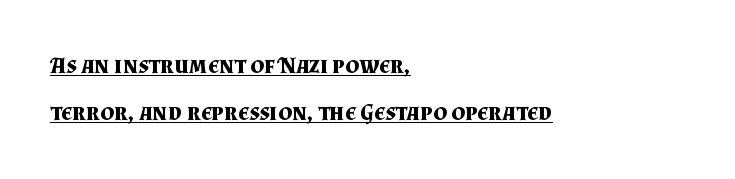
{"italic": "no", "bold": "yes", "underline": "yes", "align": "left", "line_spacing": "loose", "line_spacing_ratio": 1.95, "letter_spacing": "normal", "letter_spacing_em": 0.0, "glyph_px": 24}
